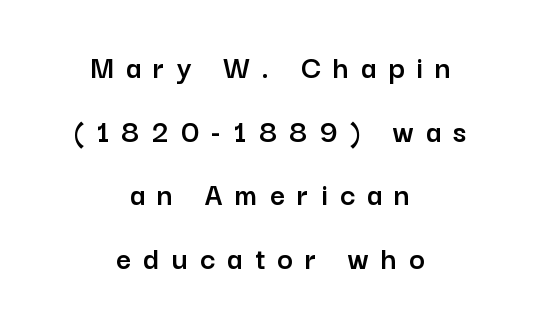
The image shows 33 px sans-serif type, upright; set centered, loose line spacing (1.93x), unusually wide letter spacing (+0.37 em), not underlined; low stroke contrast and a medium x-height.
